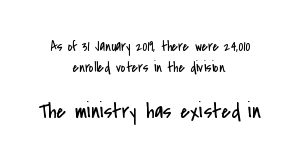
A typesetter would call this leading conventional body-copy spacing. The cut favours lightness, reaching ordinary text weight at its darkest. A typesetter would mark this as roman, not italic. One-word summary of the alignment: center.
